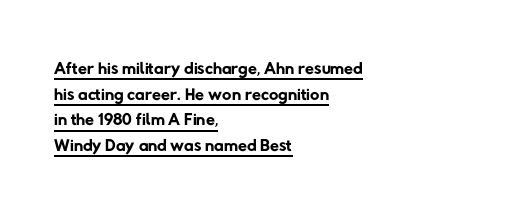
The weight tops out at a normal text grade. The lines in this sample share a left origin and differ only in where they stop. Nobody touched the tracking dial on this one. You could barely slide anything between these rows. The rendered words wear a rule along their underside.
